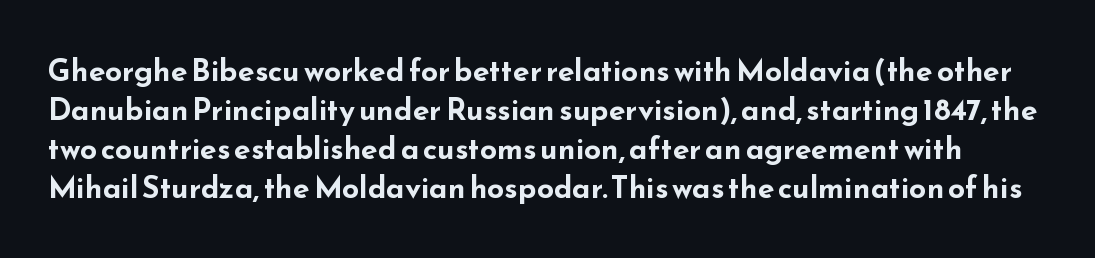
The passage shown is typeset with a sans-serif family. Do the characters align in a grid? No, the font is proportional. What stands out about the letter spacing? Nothing — it is the standard amount. Baseline-to-baseline distance is the conventional proportion of letter height.
